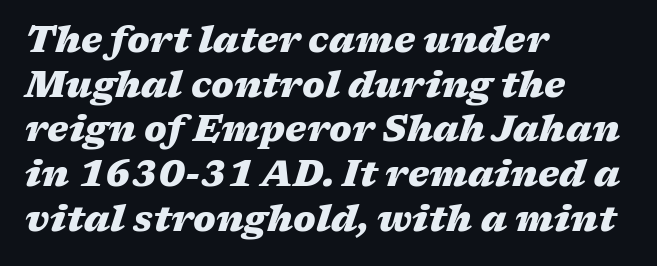
The image shows 36 px heavy, wide type, italic (leaning right); set left-aligned, line spacing 1.24x, normal letter spacing, not underlined; medium stroke contrast and a medium x-height.
